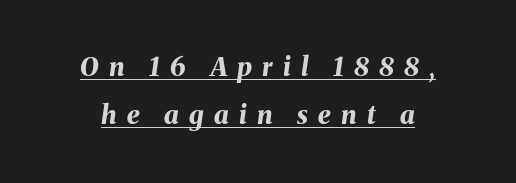
Substantial extra tracking has been applied to these lines. The passage shown is underscored from start to finish. An italicized treatment has been applied to the whole sample. A dark, heavy texture on the line: the type is bold.
